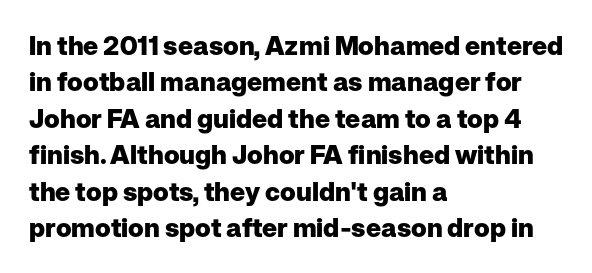
The image shows 26 px bold type, upright; set left-aligned, normal line spacing (1.4x), normal letter spacing, not underlined.
